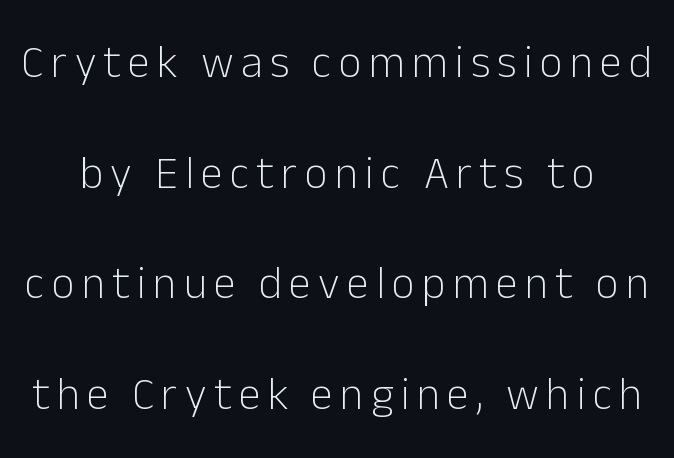
{"serif": "no", "italic": "no", "bold": "no", "weight": "light", "width": "normal", "stroke_contrast": "low", "x_height": "medium", "monospaced": "no", "underline": "no", "line_spacing": "loose", "line_spacing_ratio": 2.46, "glyph_px": 45}
